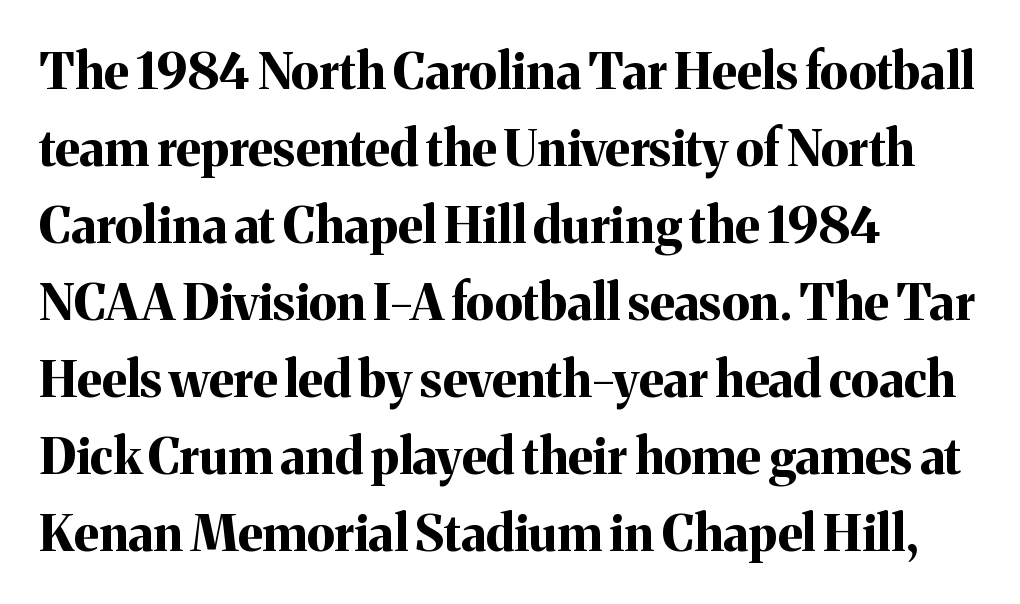
Q: Is the text bold? A: Yes.
Q: Is the text italic (slanted)? A: No, it is upright.
Q: Is the typeface a serif or a sans-serif typeface? A: Serif.
Q: Is the text underlined? A: No.
Q: How is the paragraph aligned? A: Left-aligned.
Q: Is the spacing between letters normal or unusually wide? A: Normal.
Q: Is the spacing between lines tight, normal or loose? A: Normal.
Q: Width (condensed, normal, or wide)? A: Normal.
Q: Stroke contrast? A: Medium.
Q: x-height? A: Medium.
Q: Monospaced? A: No.
